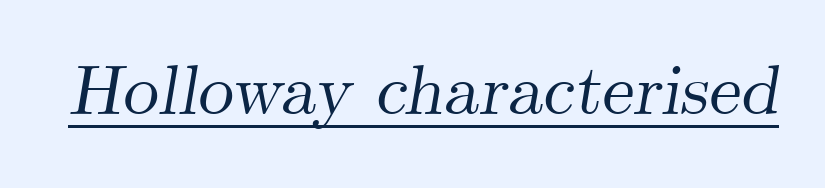
Students, observe the line beneath the letters — that is underlining. Serifs: yes, visible at the terminals of the letterforms. This is oblique type, the kind used for emphasis or titles. How are the letters spaced? Ordinarily, with no added tracking.
